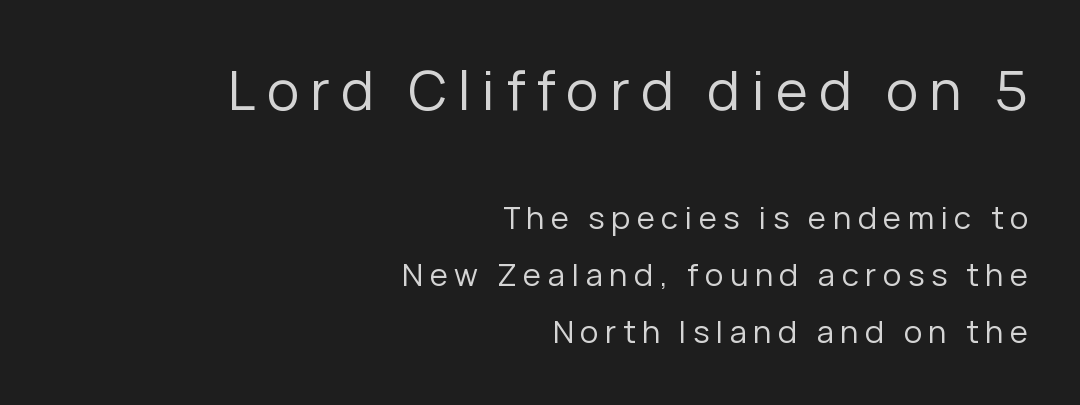
{"serif": "no", "italic": "no", "bold": "no", "weight": "regular", "width": "normal", "stroke_contrast": "low", "x_height": "medium", "monospaced": "no", "underline": "no", "align": "right", "line_spacing_ratio": 1.84, "letter_spacing": "wide", "letter_spacing_em": 0.21, "larger_block": "first", "size_ratio": 1.74, "glyph_px": 54}
